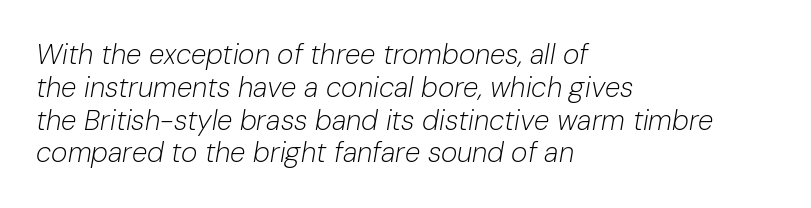
The area under the type is left untouched. Every row of glyphs begins at an identical x-position on the left. Observe the lean: these are italic letterforms. Between one letter and the next there's only the usual sliver of space. These glyphs show unthickened strokes, regular width or finer. The rendering uses natural spacing where letterforms have individual widths.
